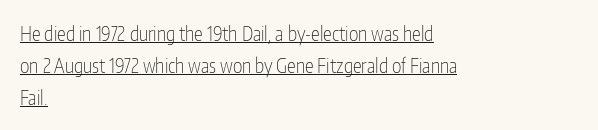
{"italic": "no", "bold": "no", "underline": "yes", "align": "left", "line_spacing": "normal", "line_spacing_ratio": 1.6, "letter_spacing": "normal", "letter_spacing_em": 0.0, "glyph_px": 20}
